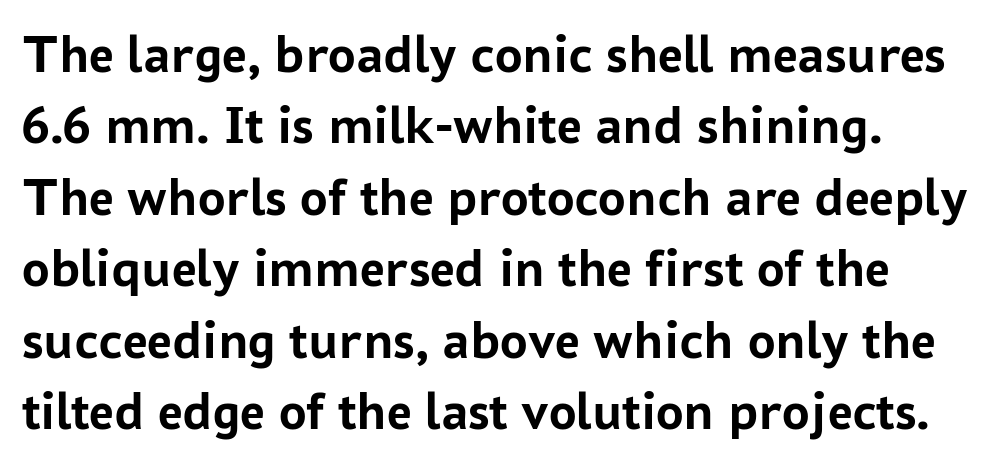
The image shows 55 px semibold sans-serif type, upright; set left-aligned, normal line spacing (1.3x), normal letter spacing, not underlined; low stroke contrast and a medium x-height.
